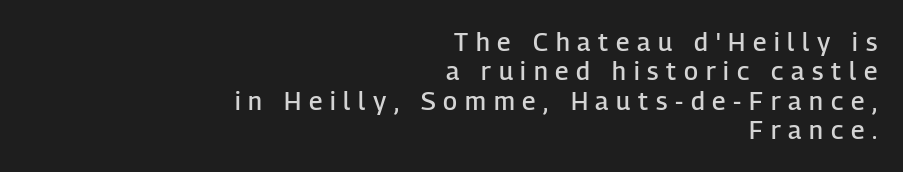
This is moderately heavy type, rendered in semibold. Upright lettering throughout. Substantial extra tracking has been applied to these lines. Underlining? Definitely not there. A student would call this right alignment; a typographer would say flush right, rag left.
